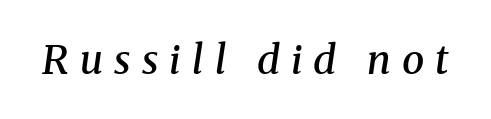
{"serif": "yes", "italic": "yes", "lean": "right", "slant_degrees": 8, "bold": "semi", "weight": "semibold", "width": "normal", "stroke_contrast": "medium", "x_height": "medium", "monospaced": "no", "underline": "no", "letter_spacing": "wide", "letter_spacing_em": 0.28, "glyph_px": 40}
